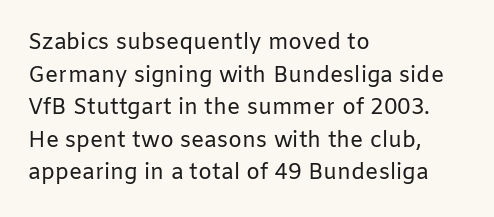
{"italic": "no", "bold": "no", "underline": "no", "align": "left", "line_spacing": "normal", "line_spacing_ratio": 1.48, "letter_spacing": "normal", "letter_spacing_em": 0.0, "glyph_px": 22}
